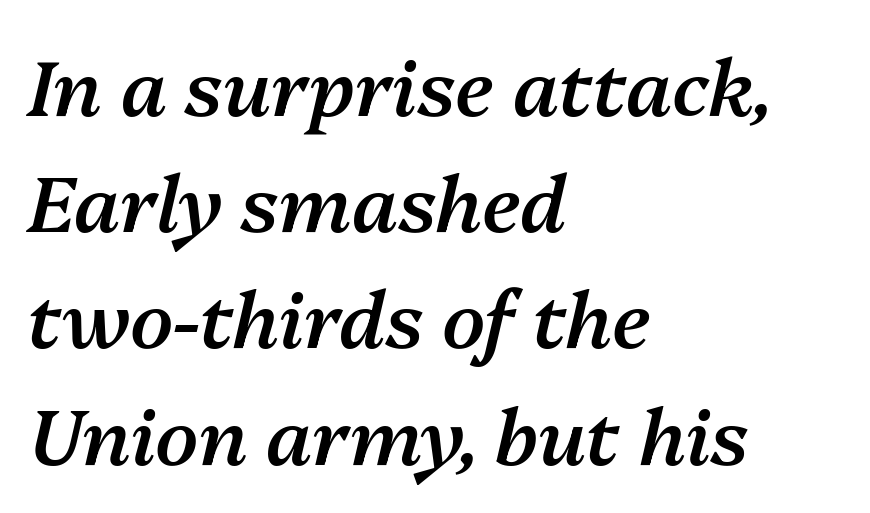
The image shows 78 px semibold type, italic (leaning right); set left-aligned, normal line spacing (1.49x), normal letter spacing, not underlined; medium stroke contrast and a medium x-height.
